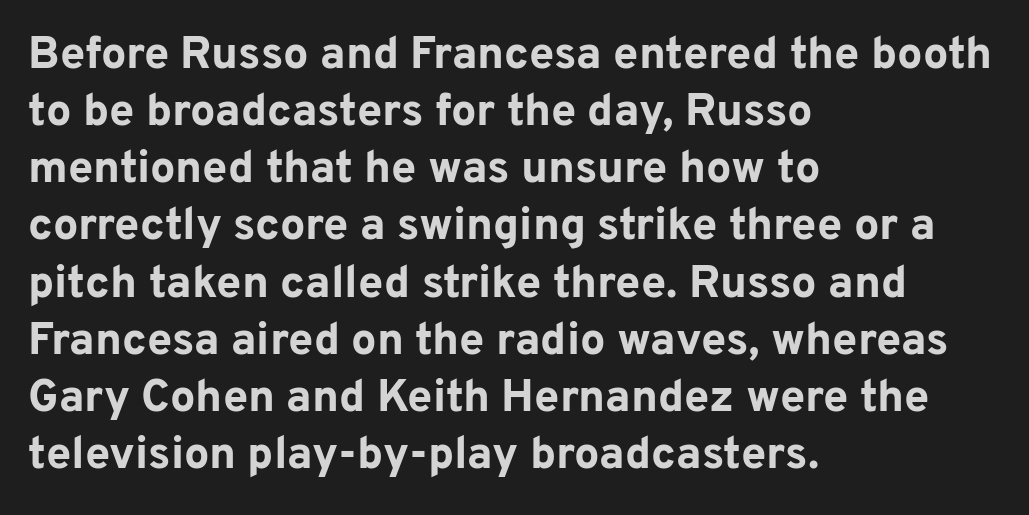
{"serif": "no", "italic": "no", "bold": "yes", "weight": "bold", "width": "normal", "stroke_contrast": "low", "x_height": "medium", "monospaced": "no", "underline": "no", "align": "left", "line_spacing": "normal", "line_spacing_ratio": 1.27, "letter_spacing": "normal", "letter_spacing_em": 0.0, "glyph_px": 45}
